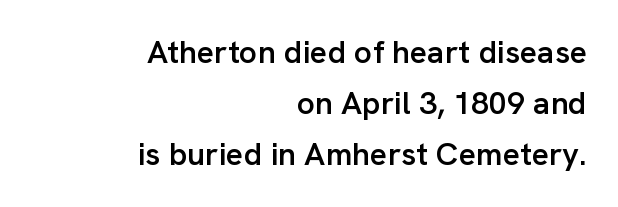
The baseline area is clear. The lines in this sample share a right terminus and differ only in where they begin. Set as a demibold, roughly 600 on the weight scale. Horizontal bands of white between lines are of average thickness. Type style note: lacks serifs. Short note: letters normally spaced.
